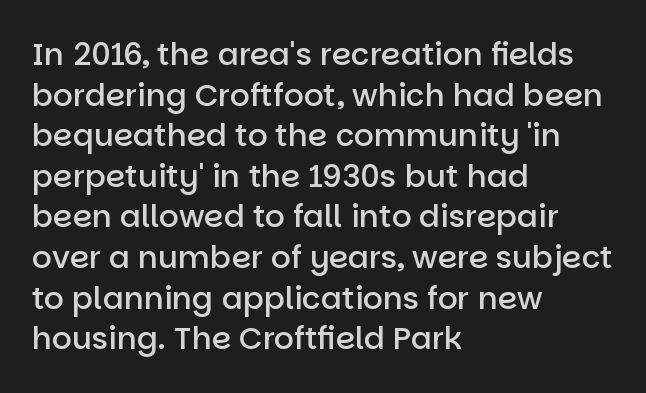
The image shows 31 px semibold sans-serif type, upright; set left-aligned, normal line spacing (1.31x), normal letter spacing, not underlined; low stroke contrast and a large x-height.
